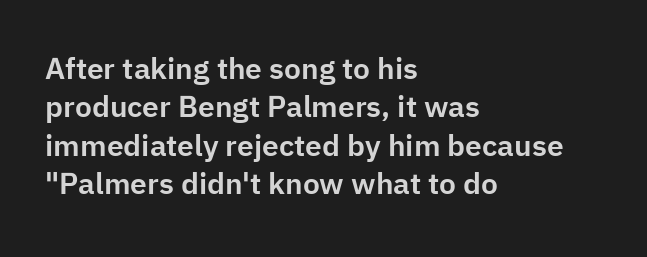
{"serif": "no", "italic": "no", "width": "normal", "stroke_contrast": "low", "x_height": "medium", "monospaced": "no", "underline": "no", "align": "left", "line_spacing": "normal", "line_spacing_ratio": 1.28, "letter_spacing": "normal", "letter_spacing_em": 0.0, "glyph_px": 30}
